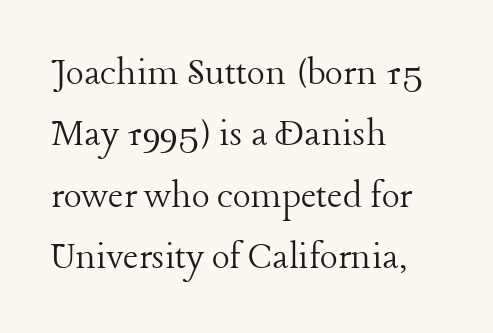
The glyphs are unaccompanied by any horizontal stroke below them. Observe the ordinary spacing: letters are neighbours, not strangers. You can tell from the footed stems that serif type was used. The weight tops out at a normal text grade. When letters stand straight like this, we call the style roman or upright.
